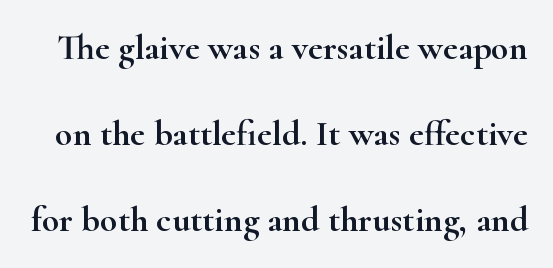
The image shows 36 px wide serif type, upright; set loose line spacing (2.39x), normal letter spacing, not underlined; high stroke contrast and a small x-height.
